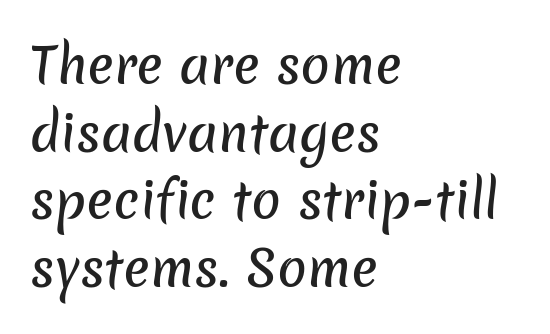
Q: Is the typeface a serif or a sans-serif typeface? A: Sans-serif.
Q: Is the text underlined? A: No.
Q: How is the paragraph aligned? A: Left-aligned.
Q: Is the spacing between letters normal or unusually wide? A: Normal.
Q: Is the spacing between lines tight, normal or loose? A: Normal.
Q: Width (condensed, normal, or wide)? A: Normal.
Q: Stroke contrast? A: Low.
Q: x-height? A: Medium.
Q: Monospaced? A: No.
